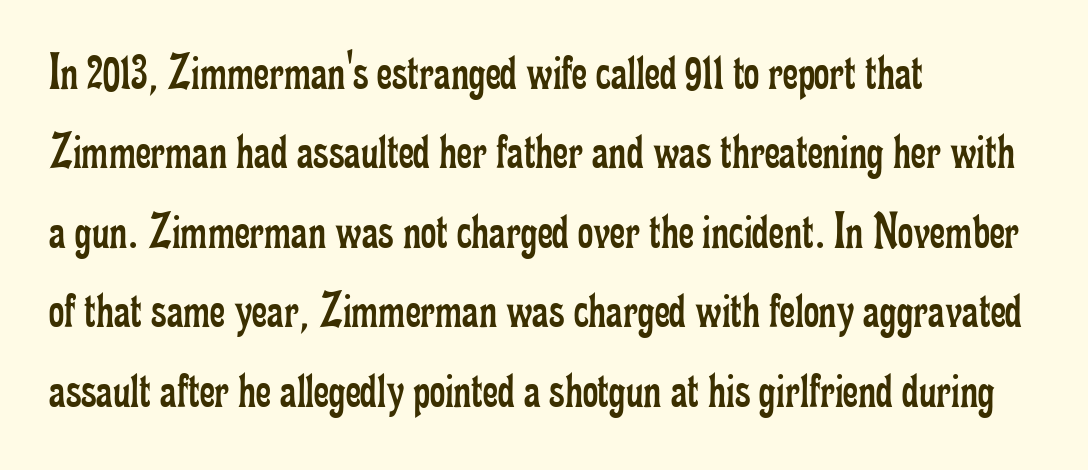
The image shows 53 px regular-weight, condensed serif type, upright; set left-aligned, normal line spacing (1.5x), normal letter spacing, not underlined; low stroke contrast and a small x-height.
